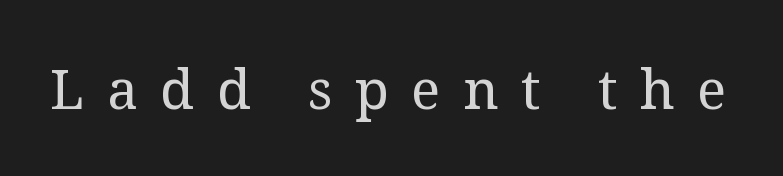
The image shows 55 px regular-weight serif type, upright; set unusually wide letter spacing (+0.41 em), not underlined; medium stroke contrast and a medium x-height.
